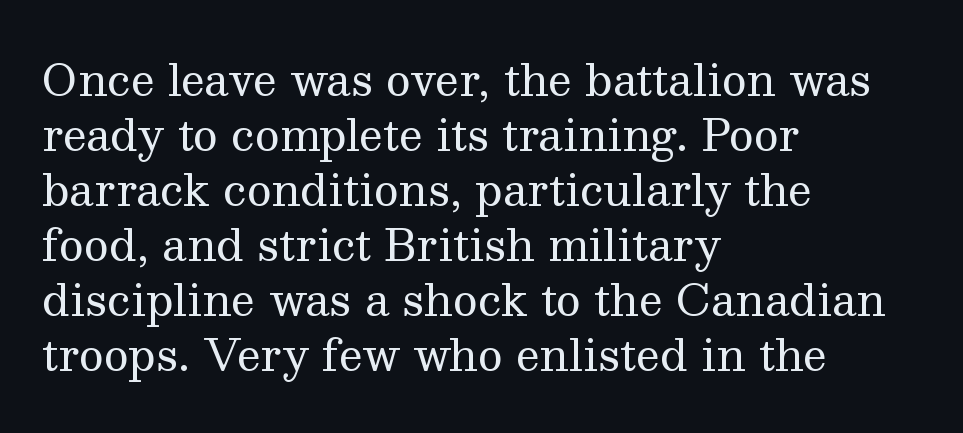
Q: Is the text bold? A: No.
Q: Is the text italic (slanted)? A: No, it is upright.
Q: Is the typeface a serif or a sans-serif typeface? A: Serif.
Q: Is the text underlined? A: No.
Q: How is the paragraph aligned? A: Left-aligned.
Q: Is the spacing between letters normal or unusually wide? A: Normal.
Q: Is the spacing between lines tight, normal or loose? A: Normal.
Q: Width (condensed, normal, or wide)? A: Normal.
Q: Stroke contrast? A: Medium.
Q: x-height? A: Medium.
Q: Monospaced? A: No.
